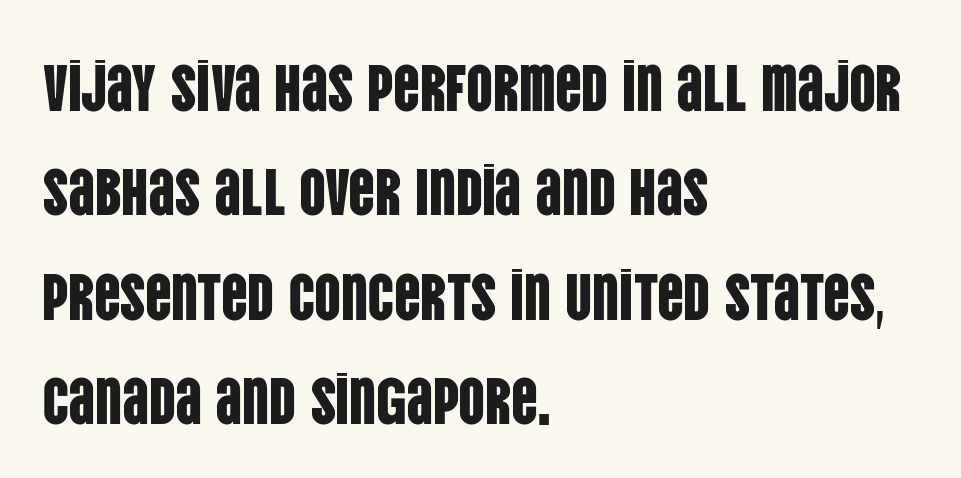
Q: Is the text italic (slanted)? A: No, it is upright.
Q: Is the typeface a serif or a sans-serif typeface? A: Sans-serif.
Q: Is the text underlined? A: No.
Q: How is the paragraph aligned? A: Left-aligned.
Q: Is the spacing between letters normal or unusually wide? A: Normal.
Q: Is the spacing between lines tight, normal or loose? A: Normal.
Q: Width (condensed, normal, or wide)? A: Condensed.
Q: Stroke contrast? A: Low.
Q: x-height? A: Large.
Q: Monospaced? A: No.
